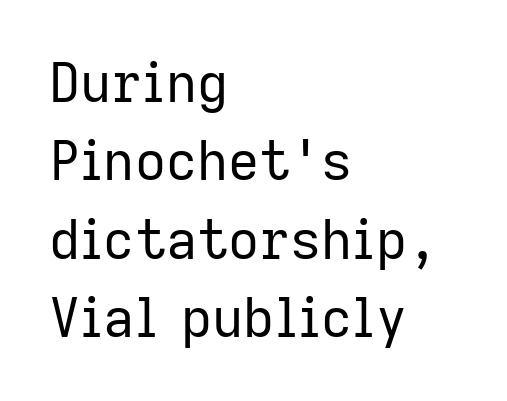
Q: Is the text bold? A: No.
Q: Is the text italic (slanted)? A: No, it is upright.
Q: Is the typeface a serif or a sans-serif typeface? A: Sans-serif.
Q: Is the text underlined? A: No.
Q: How is the paragraph aligned? A: Left-aligned.
Q: Is the spacing between letters normal or unusually wide? A: Normal.
Q: Is the spacing between lines tight, normal or loose? A: Normal.
Q: Width (condensed, normal, or wide)? A: Normal.
Q: Stroke contrast? A: Low.
Q: x-height? A: Medium.
Q: Monospaced? A: No.
